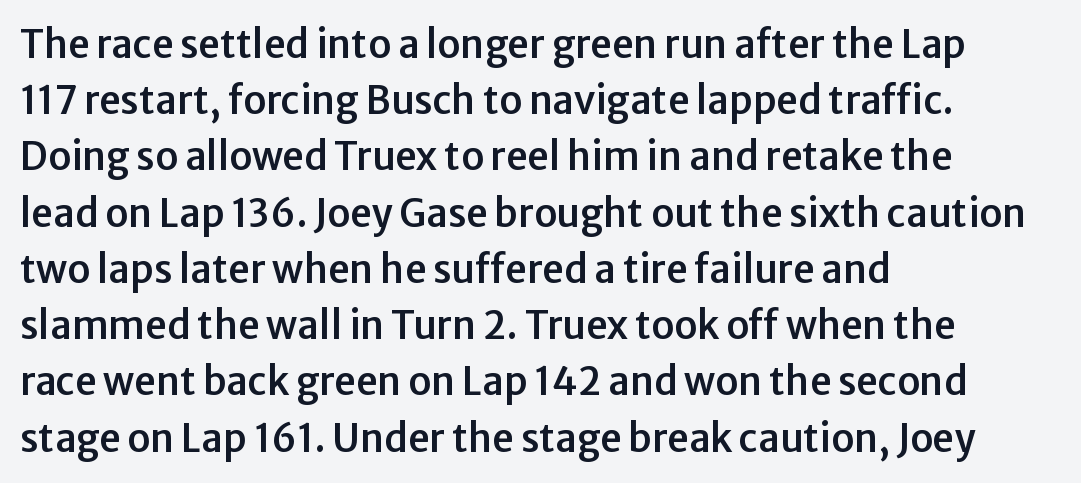
{"serif": "no", "italic": "no", "width": "normal", "stroke_contrast": "low", "x_height": "medium", "monospaced": "no", "underline": "no", "align": "left", "line_spacing": "normal", "line_spacing_ratio": 1.48, "letter_spacing": "normal", "letter_spacing_em": 0.0, "glyph_px": 38}
